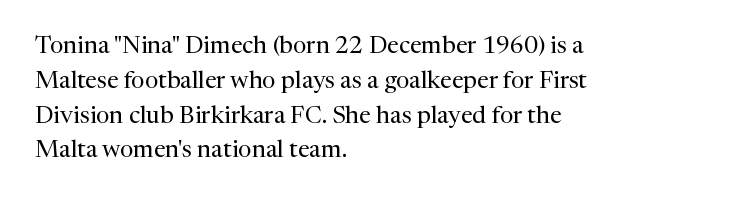
Q: Is the text bold? A: No.
Q: Is the text italic (slanted)? A: No, it is upright.
Q: Is the text underlined? A: No.
Q: How is the paragraph aligned? A: Left-aligned.
Q: Is the spacing between letters normal or unusually wide? A: Normal.
Q: Is the spacing between lines tight, normal or loose? A: Normal.
